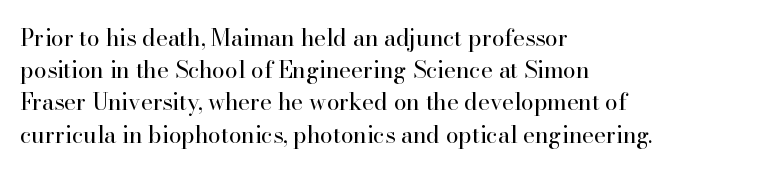
The image shows 23 px text type, upright; set left-aligned, normal line spacing (1.4x), normal letter spacing, not underlined.
